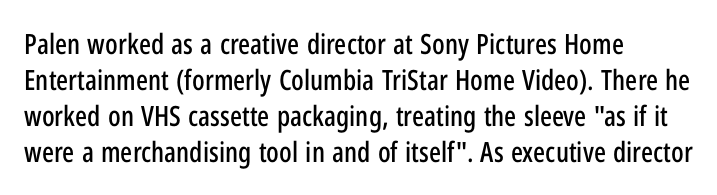
Q: Is the text italic (slanted)? A: No, it is upright.
Q: Is the typeface a serif or a sans-serif typeface? A: Sans-serif.
Q: Is the text underlined? A: No.
Q: How is the paragraph aligned? A: Left-aligned.
Q: Is the spacing between letters normal or unusually wide? A: Normal.
Q: Is the spacing between lines tight, normal or loose? A: Normal.
Q: Width (condensed, normal, or wide)? A: Condensed.
Q: Stroke contrast? A: Low.
Q: x-height? A: Medium.
Q: Monospaced? A: No.
